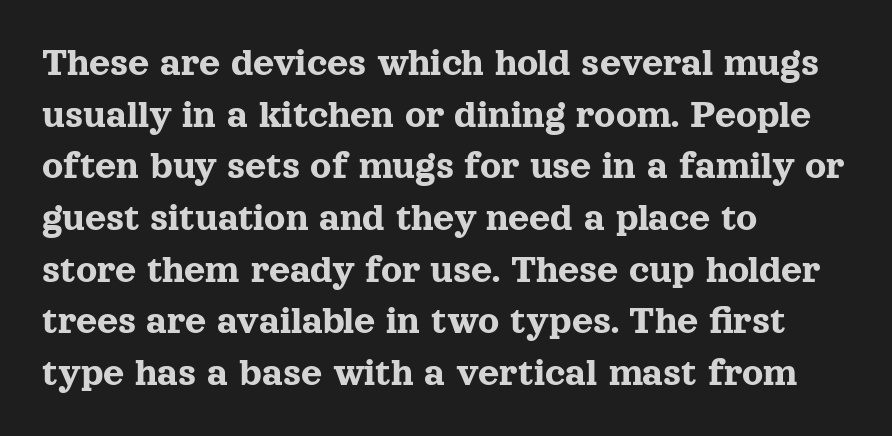
I'd call this a serif setting — the letters wear small feet. Here the glyphs are tracked normally, forming tight word shapes. A typesetter would mark this as roman, not italic. The passage shown is typed in a proportional face where columns would drift. Horizontal alignment here is leftward, the default for most running prose. Plain, unruled lines of type.
